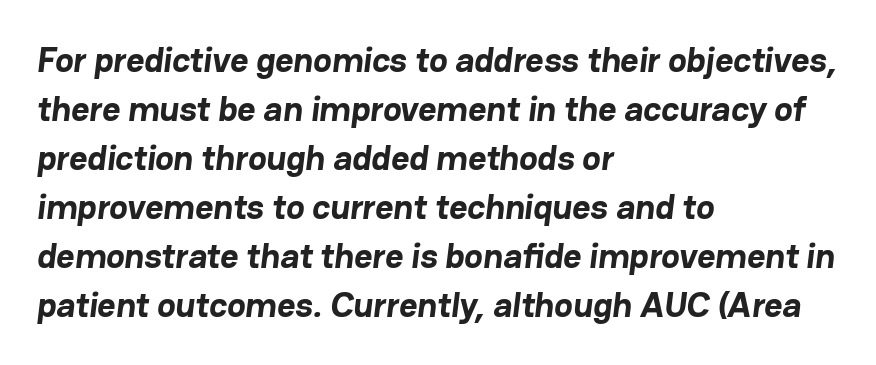
Just letters on the line, the space beneath them empty. Heavy, bold letterforms. The passage shown stacks its lines at a standard gap. Looks like regular typesetting: each glyph gets only the width it needs. The font family rendered here belongs to the sans-serif group.
